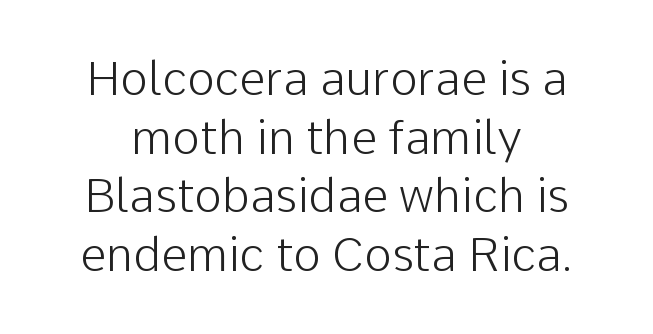
The image shows 47 px light sans-serif type, upright; set normal line spacing (1.25x), normal letter spacing, not underlined; low stroke contrast and a medium x-height.
